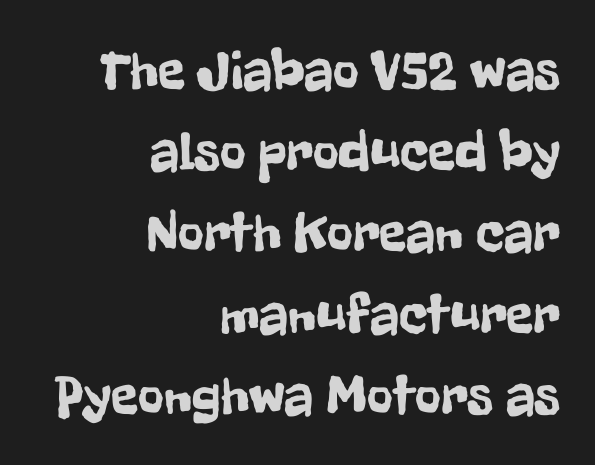
The letterforms sit shoulder to shoulder at normal distance. The foot of each line stays bare and open. The lines in this sample share a right terminus and differ only in where they begin. The rendering shows plain stroke endings on the letterforms — a sans-serif design.
